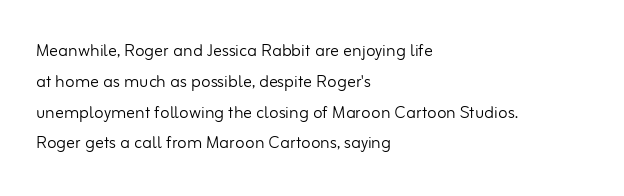
The image shows 22 px text type, upright; set left-aligned, normal line spacing (1.4x), normal letter spacing, not underlined.
